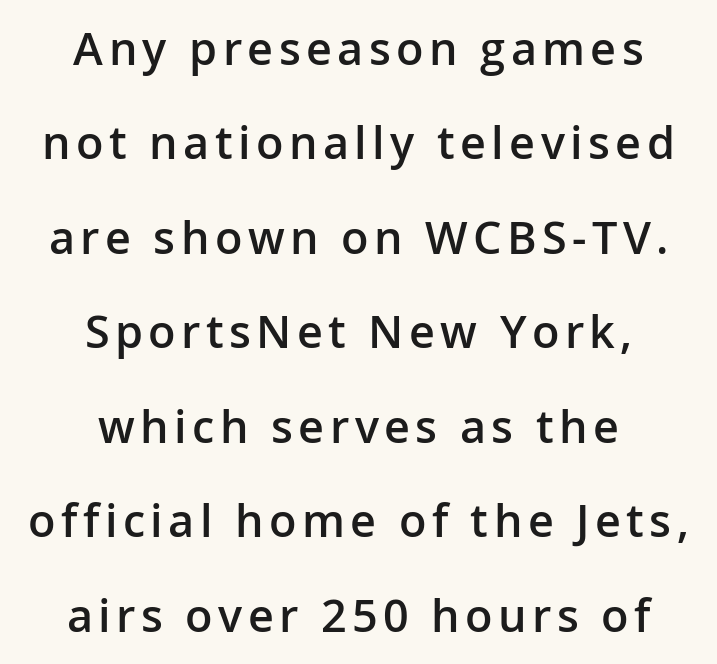
The image shows 45 px semibold sans-serif type, upright; set centered, loose line spacing (2.1x), not underlined; low stroke contrast and a medium x-height.
